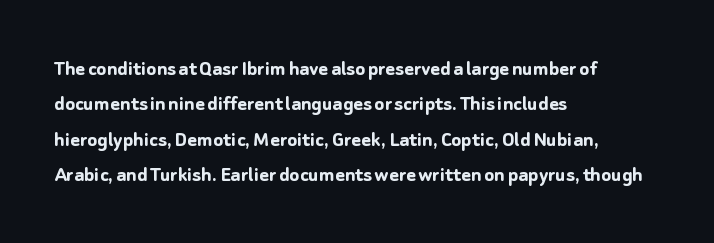
{"italic": "no", "bold": "yes", "underline": "no", "align": "left", "line_spacing": "normal", "line_spacing_ratio": 1.54, "letter_spacing": "normal", "letter_spacing_em": 0.0, "glyph_px": 23}
